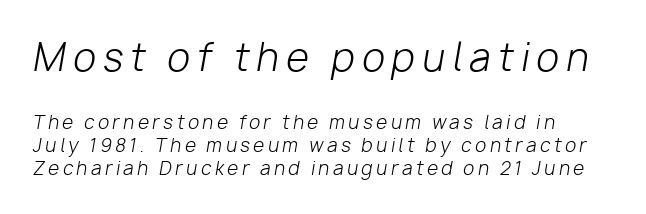
Q: Is the text bold? A: No.
Q: Is the text italic (slanted)? A: Yes, it leans right by about 10 degrees.
Q: Is the text underlined? A: No.
Q: How is the paragraph aligned? A: Left-aligned.
Q: Is the spacing between letters normal or unusually wide? A: Unusually wide.
Q: Is the spacing between lines tight, normal or loose? A: Normal.
Q: Which block of text is set in a larger size, the first (top) or the second (bottom)? A: The first (top) one.
Q: Width (condensed, normal, or wide)? A: Normal.
Q: Stroke contrast? A: Low.
Q: x-height? A: Medium.
Q: Monospaced? A: No.
